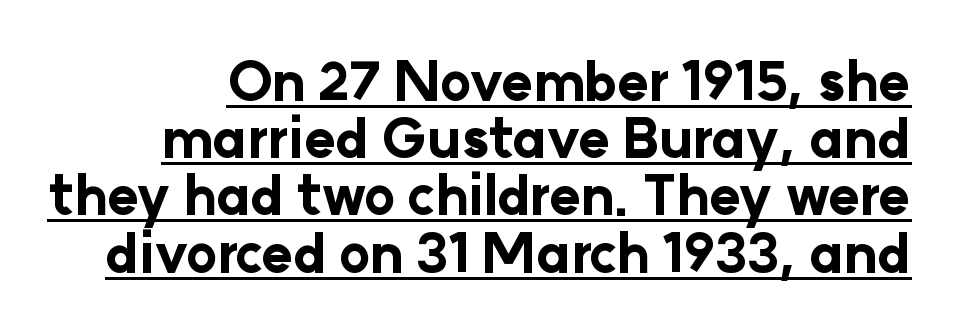
{"serif": "no", "italic": "no", "bold": "yes", "weight": "bold", "width": "normal", "stroke_contrast": "low", "x_height": "medium", "monospaced": "no", "underline": "yes", "line_spacing": "tight", "line_spacing_ratio": 1.08, "letter_spacing": "normal", "letter_spacing_em": 0.0, "glyph_px": 53}
